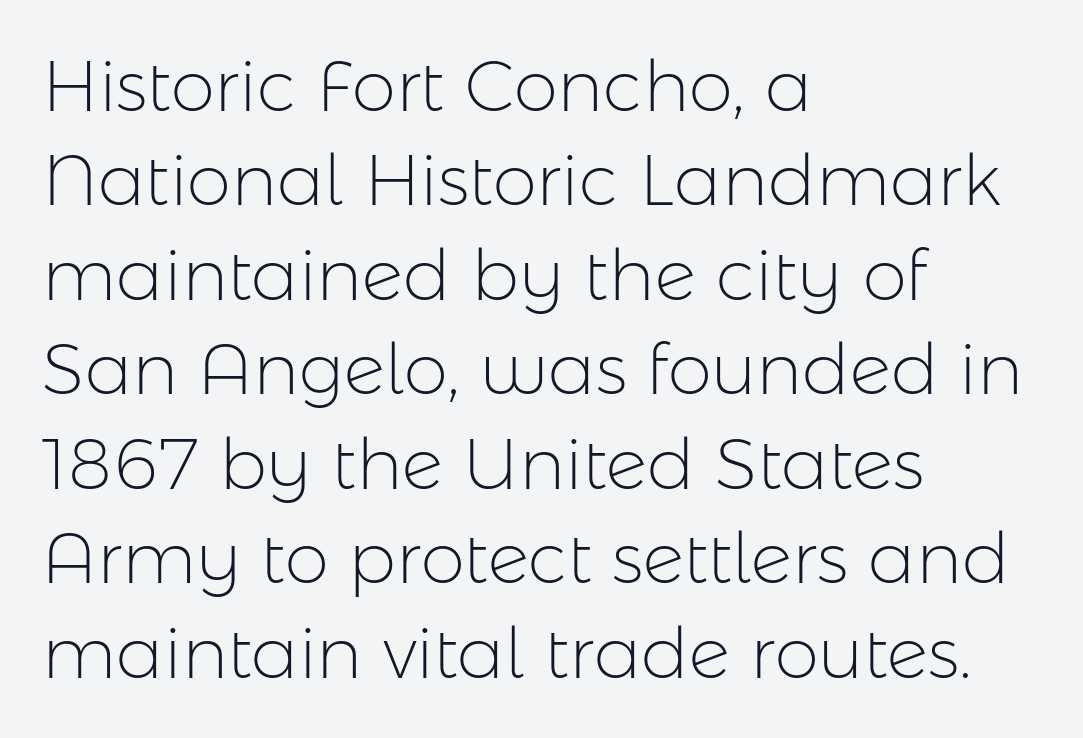
Q: Is the text bold? A: No.
Q: Is the text italic (slanted)? A: No, it is upright.
Q: Is the typeface a serif or a sans-serif typeface? A: Sans-serif.
Q: Is the text underlined? A: No.
Q: How is the paragraph aligned? A: Left-aligned.
Q: Is the spacing between letters normal or unusually wide? A: Normal.
Q: Is the spacing between lines tight, normal or loose? A: Normal.
Q: Width (condensed, normal, or wide)? A: Normal.
Q: Stroke contrast? A: Low.
Q: x-height? A: Medium.
Q: Monospaced? A: No.
